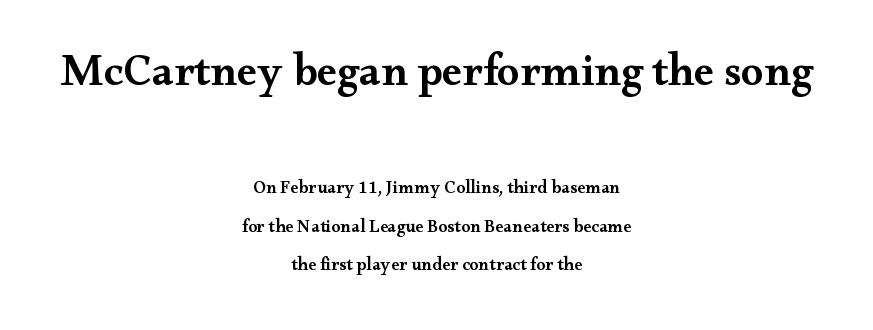
{"serif": "yes", "italic": "no", "bold": "semi", "weight": "semibold", "width": "wide", "stroke_contrast": "medium", "x_height": "small", "monospaced": "no", "underline": "no", "align": "center", "line_spacing": "loose", "line_spacing_ratio": 2.14, "letter_spacing": "normal", "letter_spacing_em": 0.0, "larger_block": "first", "size_ratio": 2.5, "glyph_px": 45}
